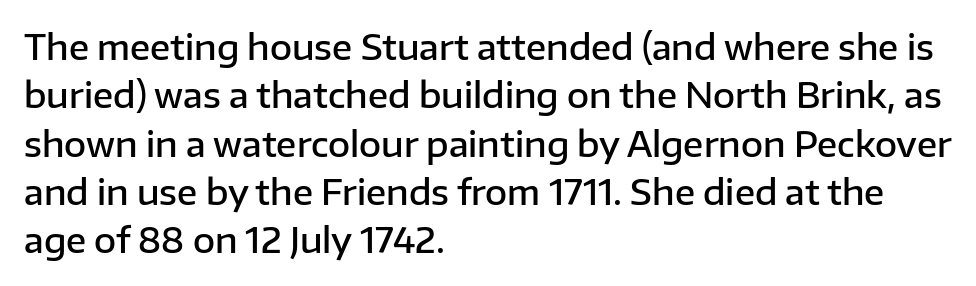
{"serif": "no", "italic": "no", "bold": "semi", "weight": "semibold", "width": "normal", "stroke_contrast": "low", "x_height": "medium", "monospaced": "no", "underline": "no", "align": "left", "line_spacing": "normal", "line_spacing_ratio": 1.42, "letter_spacing": "normal", "letter_spacing_em": 0.0, "glyph_px": 34}
